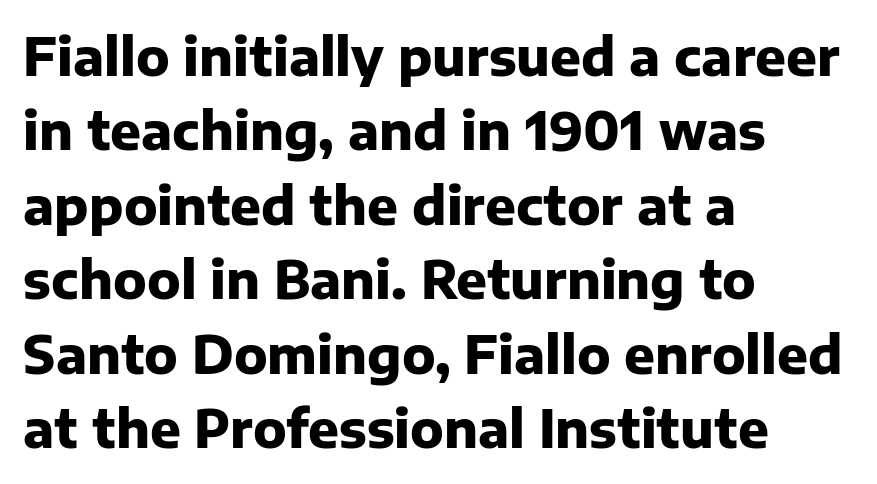
Does the copy run flush right? No — it runs flush left. One glance says typical: line gaps are just what's usual. Note the varied advance widths — an 'i' is clearly narrower than an 'm'. The font family rendered here belongs to the sans-serif group. In terms of letterspacing, this is plain default setting.
